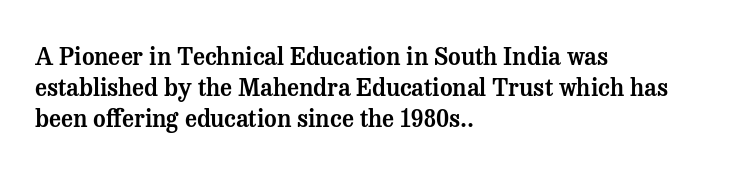
{"italic": "no", "underline": "no", "align": "left", "line_spacing": "normal", "line_spacing_ratio": 1.29, "letter_spacing": "normal", "letter_spacing_em": 0.0, "glyph_px": 24}
